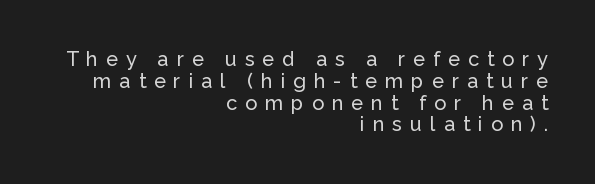
Nope, not italic — everything's standing straight. Spacing between characters has been opened up far beyond the box default. This sample trades vertical openness for compactness between lines. The strip under each line holds only bare page. The compositor pushed each line to the right boundary.
